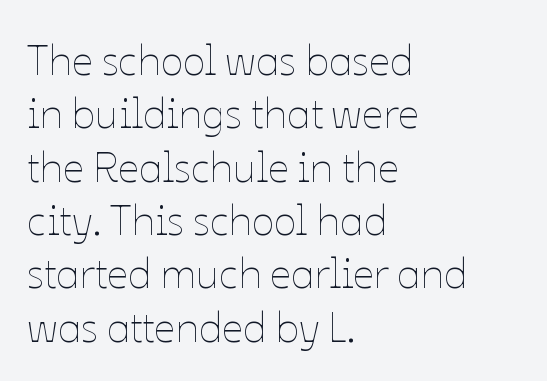
The rendering uses natural spacing where letterforms have individual widths. Descenders are the only things crossing below the line. Is the letter spacing exaggerated? No — it looks like the ordinary default. Visually the block forms a straight wall on the left and a jagged coastline on the right. This is not heavy type; no bold has been used.
